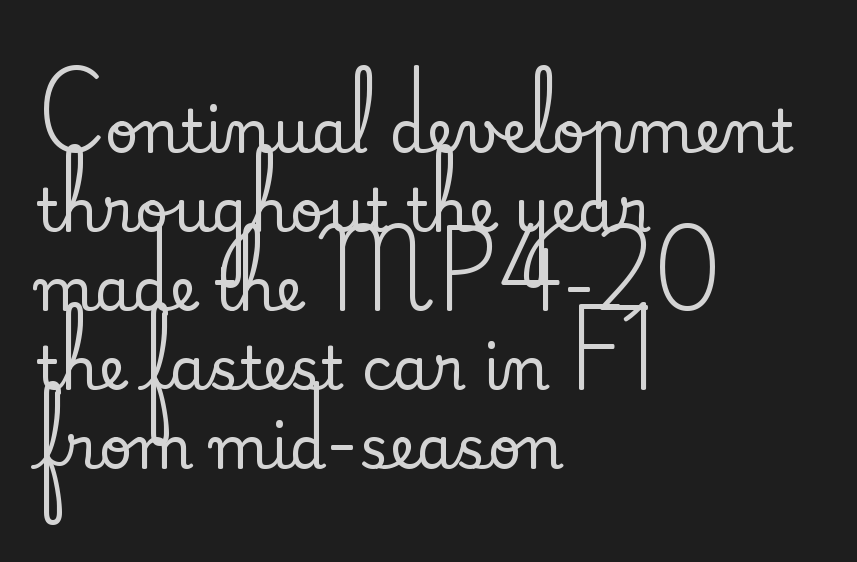
{"serif": "yes", "italic": "no", "width": "normal", "stroke_contrast": "medium", "x_height": "small", "monospaced": "no", "underline": "no", "align": "left", "line_spacing": "normal", "line_spacing_ratio": 1.34, "letter_spacing": "normal", "letter_spacing_em": 0.0, "glyph_px": 59}
